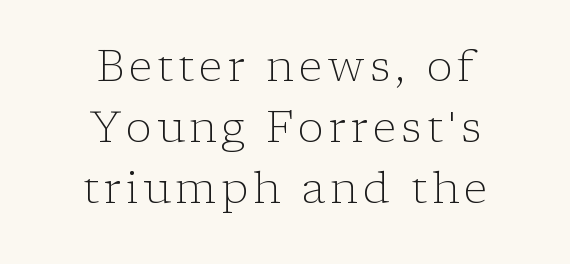
{"serif": "yes", "italic": "no", "bold": "no", "weight": "light", "width": "normal", "stroke_contrast": "low", "x_height": "medium", "monospaced": "no", "underline": "no", "align": "center", "line_spacing": "normal", "line_spacing_ratio": 1.39, "glyph_px": 44}
